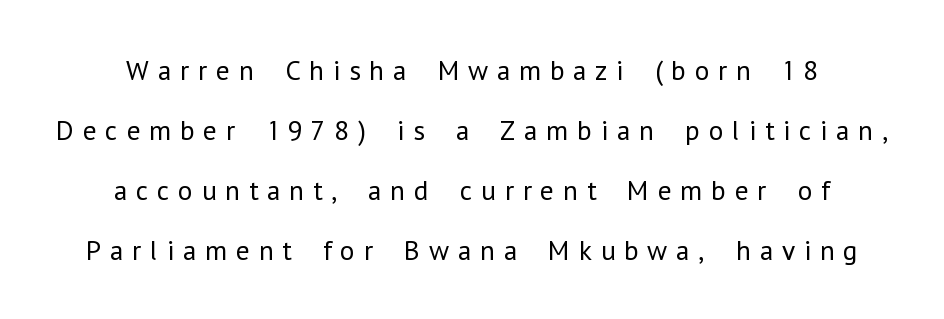
Summary of weight: not heavy and not bold. How are the letters spaced? Widely, with obvious added tracking. Think of a printed novel: that variable character pitch is what you see here. Serifs: no, the terminals of the letterforms are clean. Just letters on the line, the space beneath them empty. Quick note: not italic, upright.
